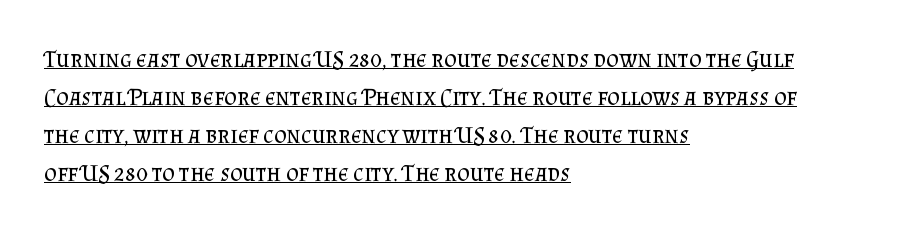
{"italic": "no", "bold": "no", "underline": "yes", "align": "left", "line_spacing": "normal", "line_spacing_ratio": 1.59, "letter_spacing": "normal", "letter_spacing_em": 0.0, "glyph_px": 24}
